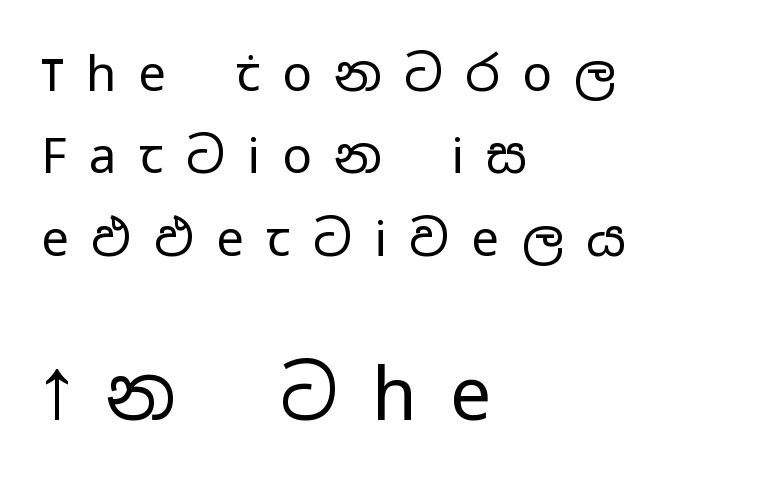
The image shows 73 px regular-weight, wide sans-serif type, upright; set left-aligned, normal line spacing (1.68x), unusually wide letter spacing (+0.46 em), not underlined; the second (bottom) block is 1.49x larger; low stroke contrast and a medium x-height.
